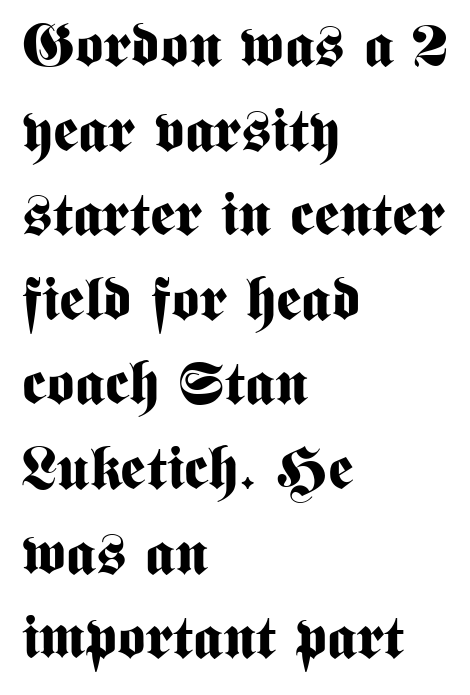
{"serif": "no", "italic": "no", "bold": "yes", "weight": "bold", "width": "condensed", "stroke_contrast": "medium", "x_height": "medium", "monospaced": "no", "underline": "no", "align": "left", "line_spacing": "normal", "line_spacing_ratio": 1.41, "letter_spacing": "normal", "letter_spacing_em": 0.0, "glyph_px": 60}
